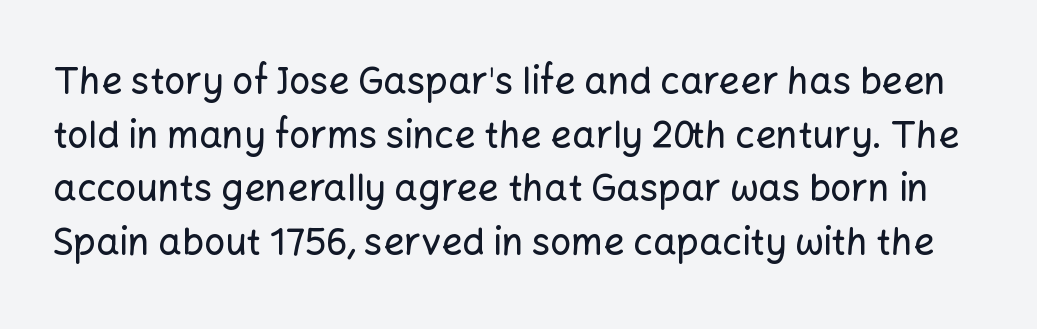
{"serif": "no", "italic": "no", "width": "normal", "stroke_contrast": "low", "x_height": "medium", "monospaced": "no", "underline": "no", "line_spacing": "normal", "line_spacing_ratio": 1.45, "letter_spacing": "normal", "letter_spacing_em": 0.0, "glyph_px": 37}
